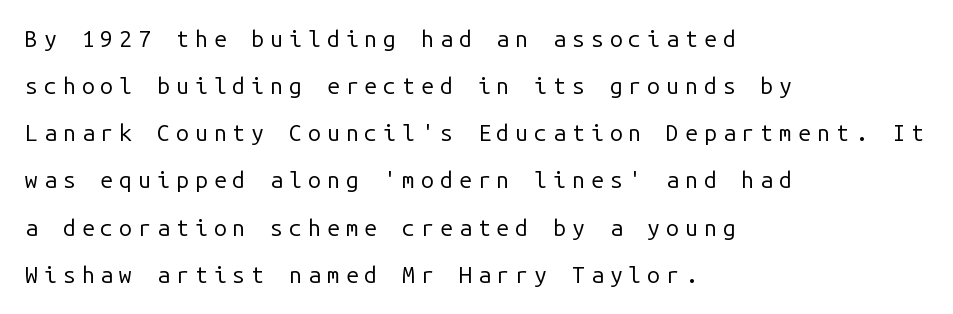
The image shows 23 px text type, upright; set left-aligned, loose line spacing (2.05x), unusually wide letter spacing (+0.26 em), not underlined.
